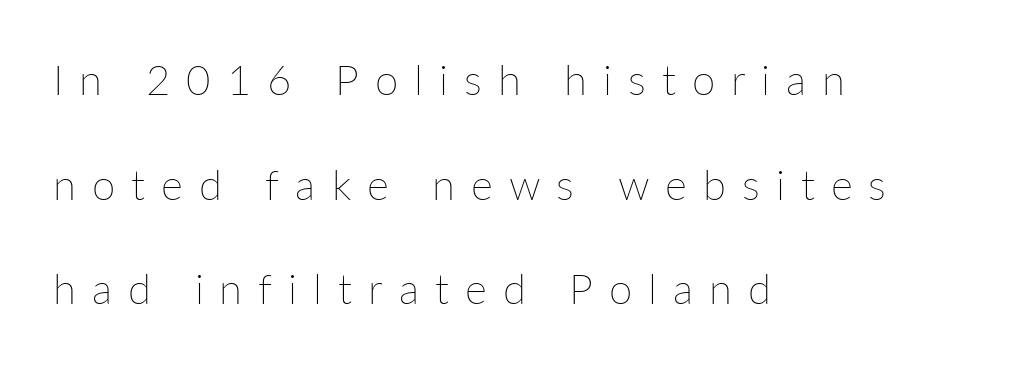
Q: Is the text bold? A: No.
Q: Is the text italic (slanted)? A: No, it is upright.
Q: Is the text underlined? A: No.
Q: How is the paragraph aligned? A: Left-aligned.
Q: Is the spacing between letters normal or unusually wide? A: Unusually wide.
Q: Is the spacing between lines tight, normal or loose? A: Loose.
Q: Width (condensed, normal, or wide)? A: Normal.
Q: Stroke contrast? A: Low.
Q: x-height? A: Medium.
Q: Monospaced? A: No.
